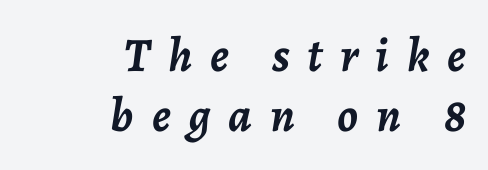
These lines carry a lot of weight — the face is fully bold. Here the designer chose a conventional face with non-uniform glyph widths. Check under the words: just untouched page. Tracking value appears strongly positive — letters spread wide. The typography opts for an oblique posture over an upright one.
